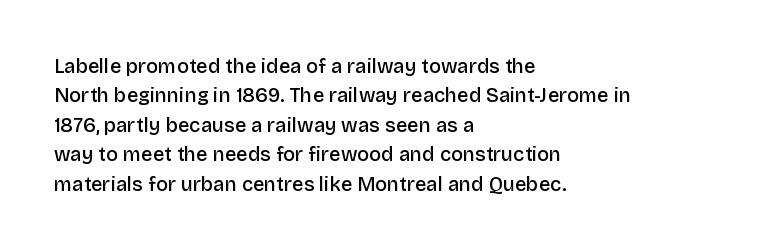
Q: Is the text bold? A: Semi-bold.
Q: Is the text italic (slanted)? A: No, it is upright.
Q: Is the text underlined? A: No.
Q: How is the paragraph aligned? A: Left-aligned.
Q: Is the spacing between letters normal or unusually wide? A: Normal.
Q: Is the spacing between lines tight, normal or loose? A: Normal.
